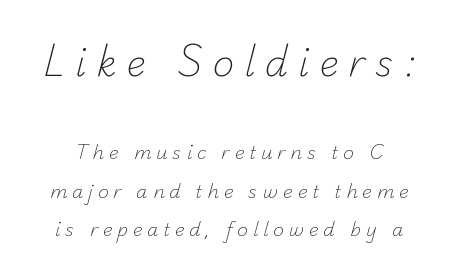
The image shows 37 px light sans-serif type; set loose line spacing (2.13x), unusually wide letter spacing (+0.27 em), not underlined; the first (top) block is 2.06x larger; low stroke contrast and a small x-height.
